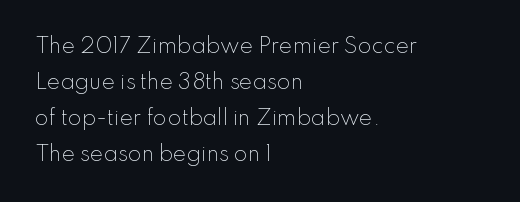
Q: Is the text bold? A: No.
Q: Is the text italic (slanted)? A: No, it is upright.
Q: Is the text underlined? A: No.
Q: How is the paragraph aligned? A: Left-aligned.
Q: Is the spacing between letters normal or unusually wide? A: Normal.
